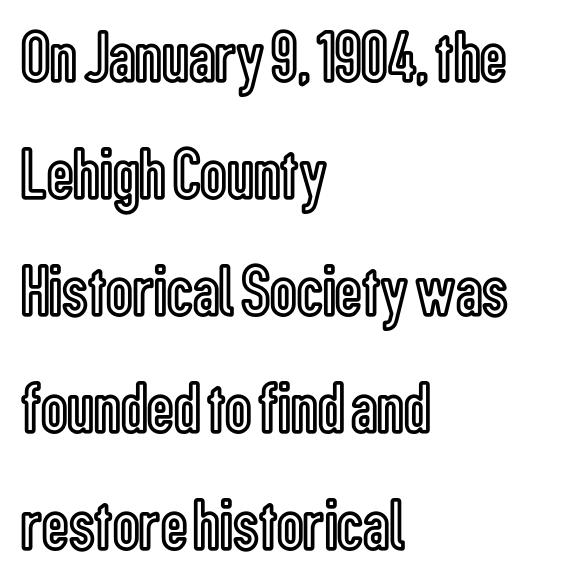
Q: Is the text italic (slanted)? A: No, it is upright.
Q: Is the text underlined? A: No.
Q: How is the paragraph aligned? A: Left-aligned.
Q: Is the spacing between letters normal or unusually wide? A: Normal.
Q: Is the spacing between lines tight, normal or loose? A: Normal.
Q: Width (condensed, normal, or wide)? A: Condensed.
Q: x-height? A: Medium.
Q: Monospaced? A: No.
